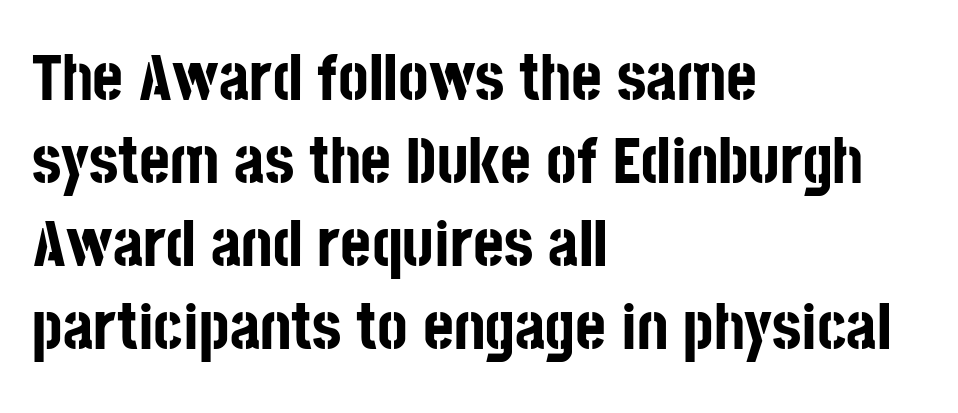
Q: Is the text bold? A: Yes.
Q: Is the text italic (slanted)? A: No, it is upright.
Q: Is the typeface a serif or a sans-serif typeface? A: Sans-serif.
Q: Is the text underlined? A: No.
Q: How is the paragraph aligned? A: Left-aligned.
Q: Is the spacing between letters normal or unusually wide? A: Normal.
Q: Is the spacing between lines tight, normal or loose? A: Normal.
Q: Width (condensed, normal, or wide)? A: Condensed.
Q: Stroke contrast? A: Low.
Q: x-height? A: Large.
Q: Monospaced? A: No.
